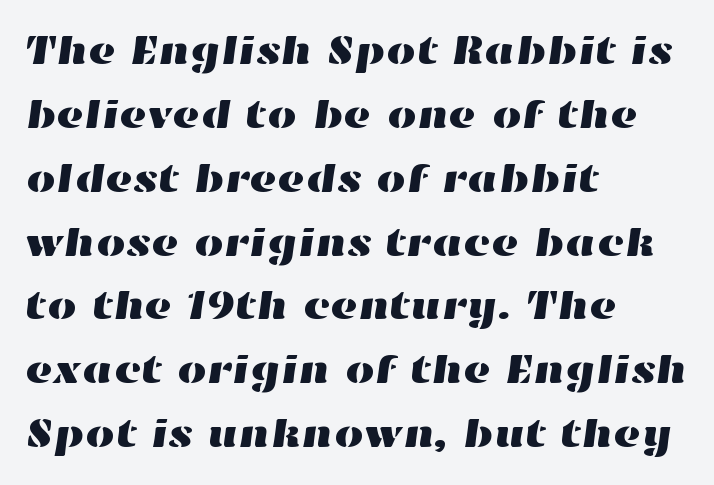
The image shows 42 px wide type; set left-aligned, normal line spacing (1.52x), normal letter spacing, not underlined; high stroke contrast and a medium x-height.
